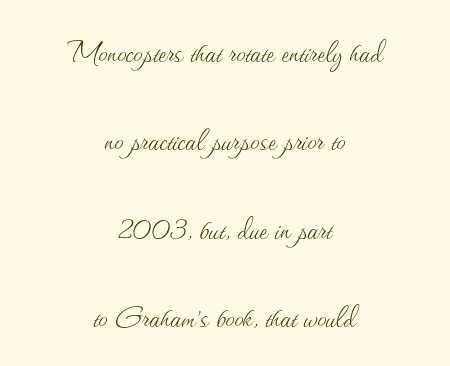
Caption: standard tracking, unaltered. The cut favours lightness, reaching ordinary text weight at its darkest. The passage shown is not underscored anywhere.
